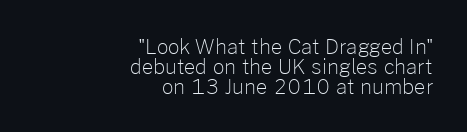
Q: Is the text bold? A: No.
Q: Is the text italic (slanted)? A: No, it is upright.
Q: Is the text underlined? A: No.
Q: How is the paragraph aligned? A: Right-aligned.
Q: Is the spacing between letters normal or unusually wide? A: Normal.
Q: Is the spacing between lines tight, normal or loose? A: Tight.
